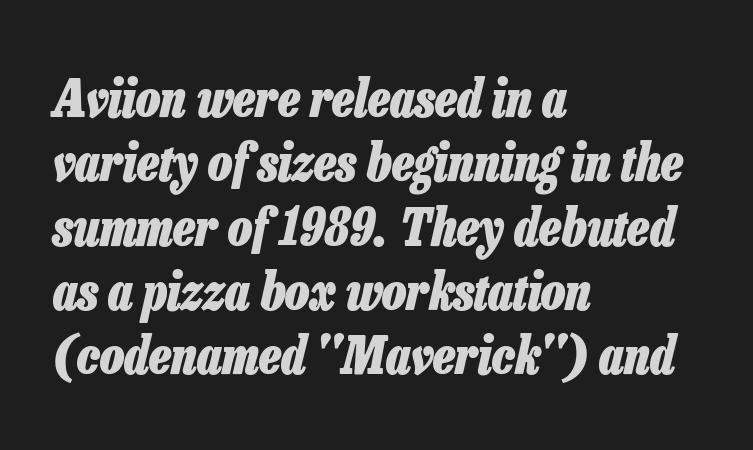
The rendering keeps characters at their native spacing. The passage shown is not underscored anywhere. You'd pick this weight for a headline — it's a proper bold. Varying glyph widths throughout — classic text-font behaviour. Honestly, the row spacing looks completely unremarkable.
